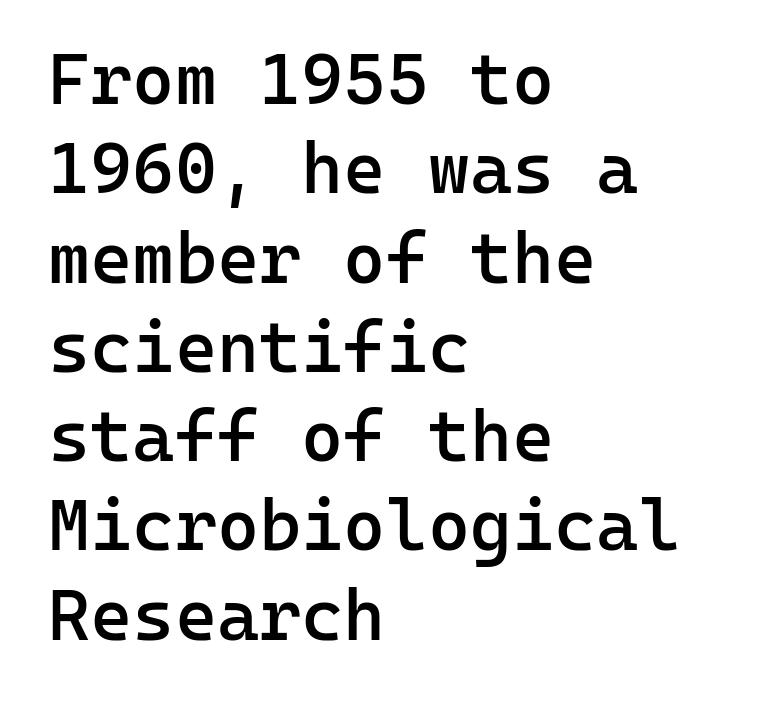
The image shows 72 px semibold sans-serif type, upright, monospaced; set left-aligned, line spacing 1.24x, normal letter spacing, not underlined; low stroke contrast and a medium x-height.
